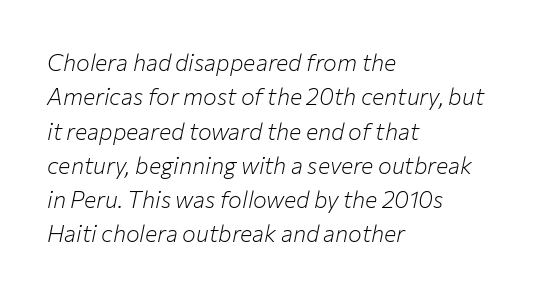
The image shows 23 px text type, italic (leaning right); set left-aligned, normal line spacing (1.49x), normal letter spacing, not underlined.
